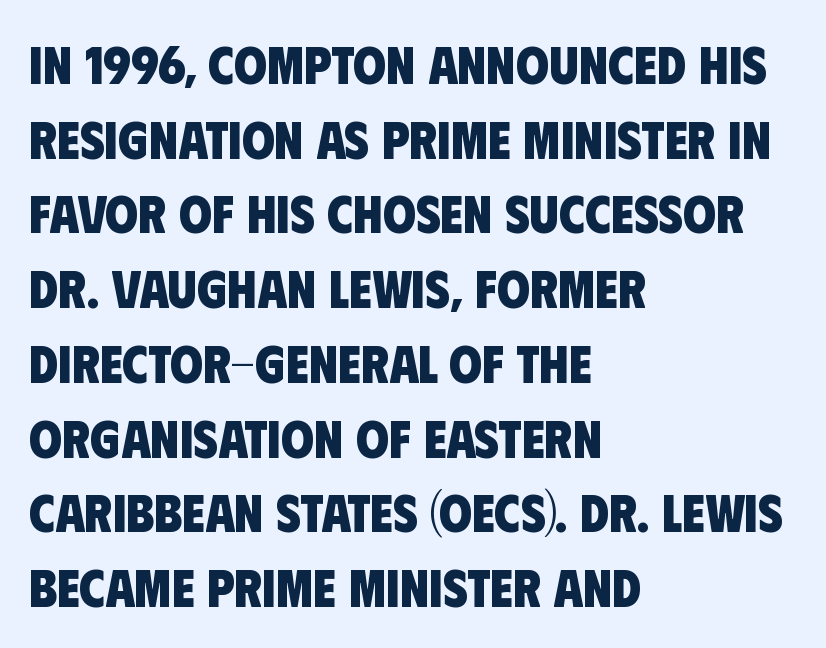
One glance says typical: line gaps are just what's usual. Strokes here are thick enough to call this a true bold. The glyphs in this specimen are sans serif. A typesetter would call this zero additional tracking.
